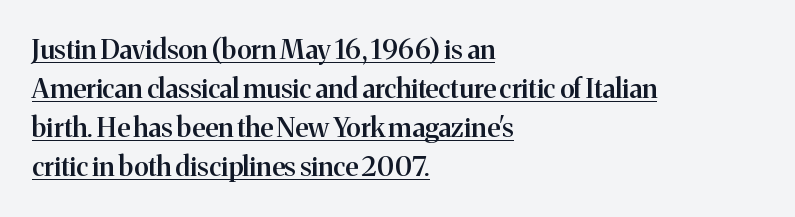
{"italic": "no", "bold": "semi", "underline": "yes", "align": "left", "line_spacing": "normal", "line_spacing_ratio": 1.45, "letter_spacing": "normal", "letter_spacing_em": 0.0, "glyph_px": 27}
